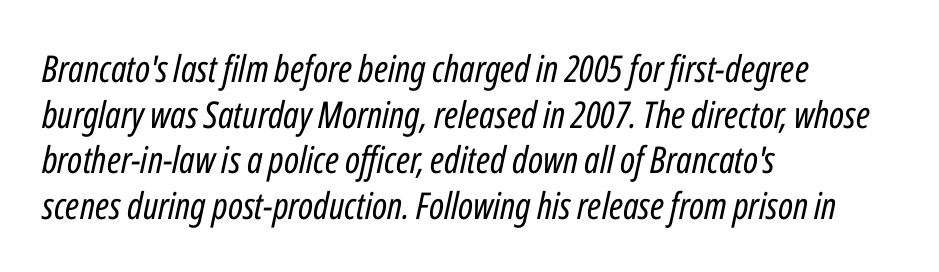
Caption: face not bold, strokes unweighted. Tracking value appears to be zero — textbook default spacing. These lines are rendered in a variable-pitch font. The area under the type is left untouched.
